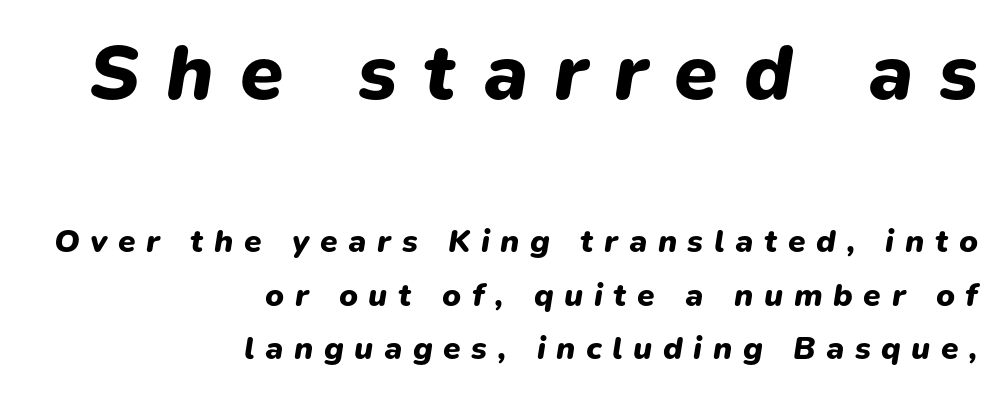
{"italic": "yes", "lean": "right", "slant_degrees": 9, "bold": "yes", "weight": "heavy", "width": "normal", "stroke_contrast": "low", "x_height": "medium", "monospaced": "no", "underline": "no", "align": "right", "line_spacing": "normal", "line_spacing_ratio": 1.67, "letter_spacing": "wide", "letter_spacing_em": 0.33, "larger_block": "first", "size_ratio": 2.47, "glyph_px": 79}
